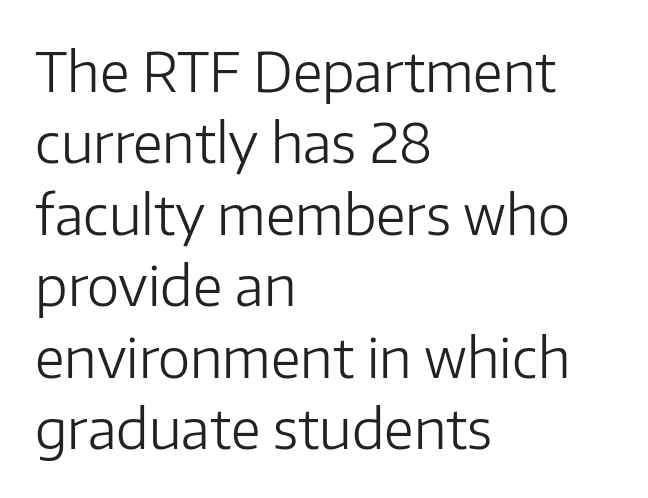
Regarding serifs, this sample does without them. In CSS terms this would be text-align: left. This sample keeps an unexceptional amount of space between lines. No extra tracking has been applied to these lines. Descenders are the only things crossing below the line. Spacing verdict: proportional, widths tailored to each character.
